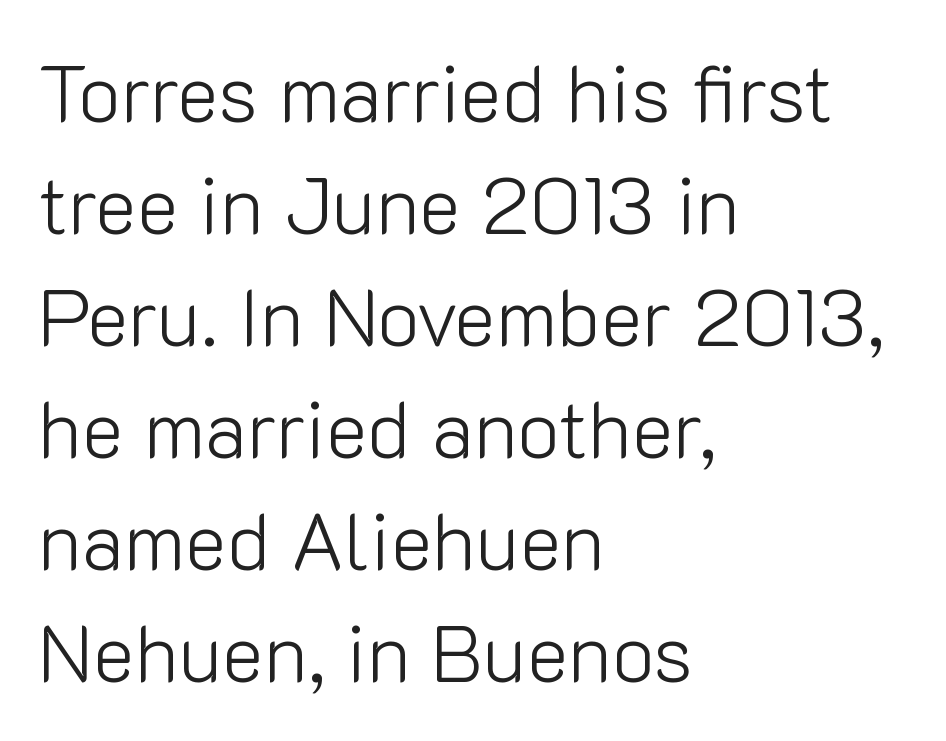
Q: Is the text bold? A: No.
Q: Is the text italic (slanted)? A: No, it is upright.
Q: Is the typeface a serif or a sans-serif typeface? A: Sans-serif.
Q: Is the text underlined? A: No.
Q: How is the paragraph aligned? A: Left-aligned.
Q: Is the spacing between letters normal or unusually wide? A: Normal.
Q: Is the spacing between lines tight, normal or loose? A: Normal.
Q: Width (condensed, normal, or wide)? A: Normal.
Q: Stroke contrast? A: Low.
Q: x-height? A: Medium.
Q: Monospaced? A: No.
